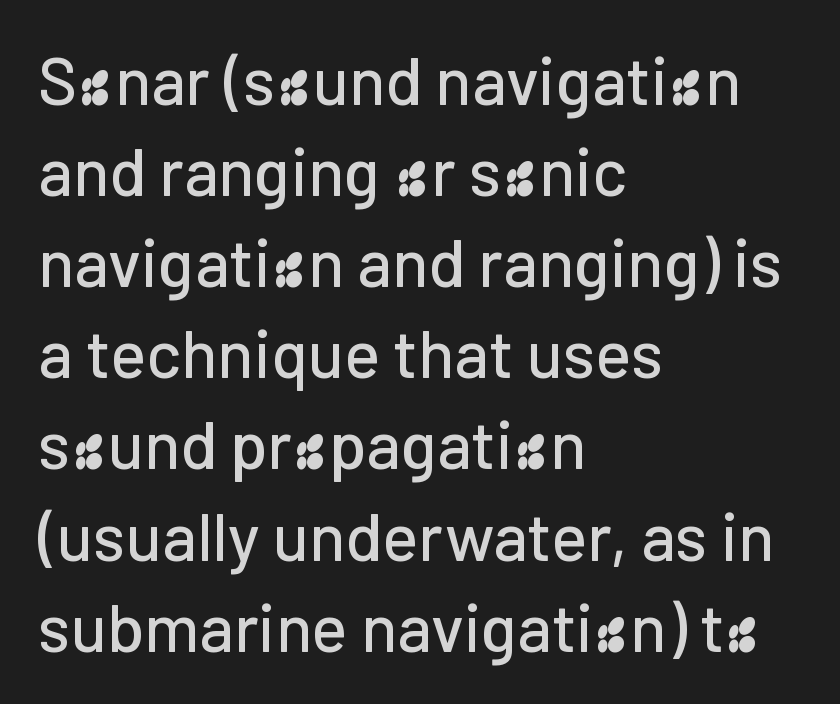
Q: Is the text italic (slanted)? A: No, it is upright.
Q: Is the typeface a serif or a sans-serif typeface? A: Sans-serif.
Q: Is the text underlined? A: No.
Q: How is the paragraph aligned? A: Left-aligned.
Q: Is the spacing between letters normal or unusually wide? A: Normal.
Q: Is the spacing between lines tight, normal or loose? A: Normal.
Q: Width (condensed, normal, or wide)? A: Normal.
Q: Stroke contrast? A: Low.
Q: x-height? A: Medium.
Q: Monospaced? A: No.
